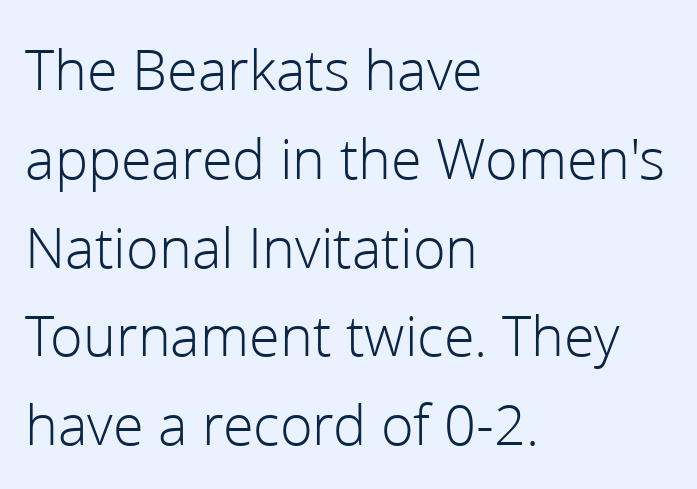
{"serif": "no", "italic": "no", "bold": "no", "weight": "light", "width": "normal", "stroke_contrast": "low", "x_height": "medium", "monospaced": "no", "underline": "no", "align": "left", "line_spacing": "normal", "line_spacing_ratio": 1.48, "letter_spacing": "normal", "letter_spacing_em": 0.0, "glyph_px": 60}
